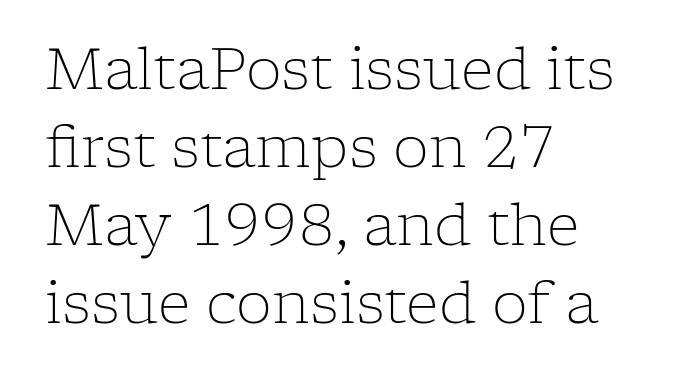
The image shows 57 px light serif type, upright; set left-aligned, normal line spacing (1.37x), normal letter spacing, not underlined; low stroke contrast and a medium x-height.
